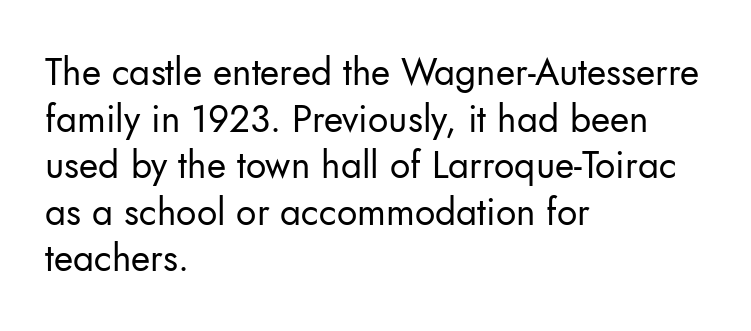
{"serif": "no", "italic": "no", "bold": "no", "weight": "regular", "width": "normal", "stroke_contrast": "low", "x_height": "small", "monospaced": "no", "underline": "no", "align": "left", "line_spacing": "normal", "line_spacing_ratio": 1.26, "letter_spacing": "normal", "letter_spacing_em": 0.0, "glyph_px": 37}
